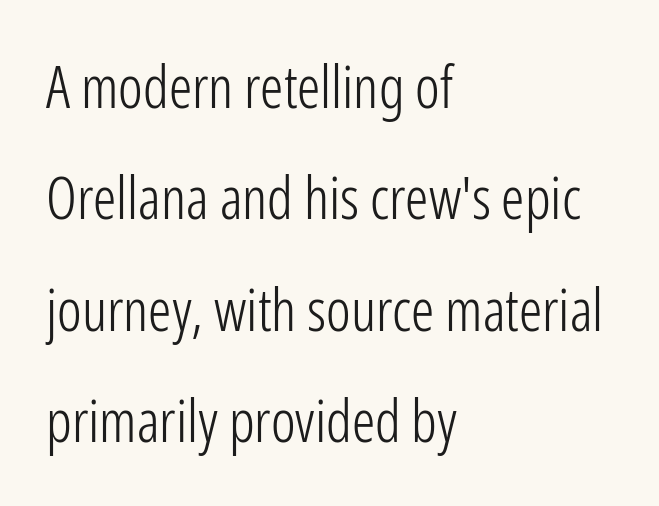
Q: Is the text bold? A: No.
Q: Is the text italic (slanted)? A: No, it is upright.
Q: Is the typeface a serif or a sans-serif typeface? A: Sans-serif.
Q: Is the text underlined? A: No.
Q: How is the paragraph aligned? A: Left-aligned.
Q: Is the spacing between letters normal or unusually wide? A: Normal.
Q: Is the spacing between lines tight, normal or loose? A: Loose.
Q: Width (condensed, normal, or wide)? A: Condensed.
Q: Stroke contrast? A: Low.
Q: x-height? A: Medium.
Q: Monospaced? A: No.
